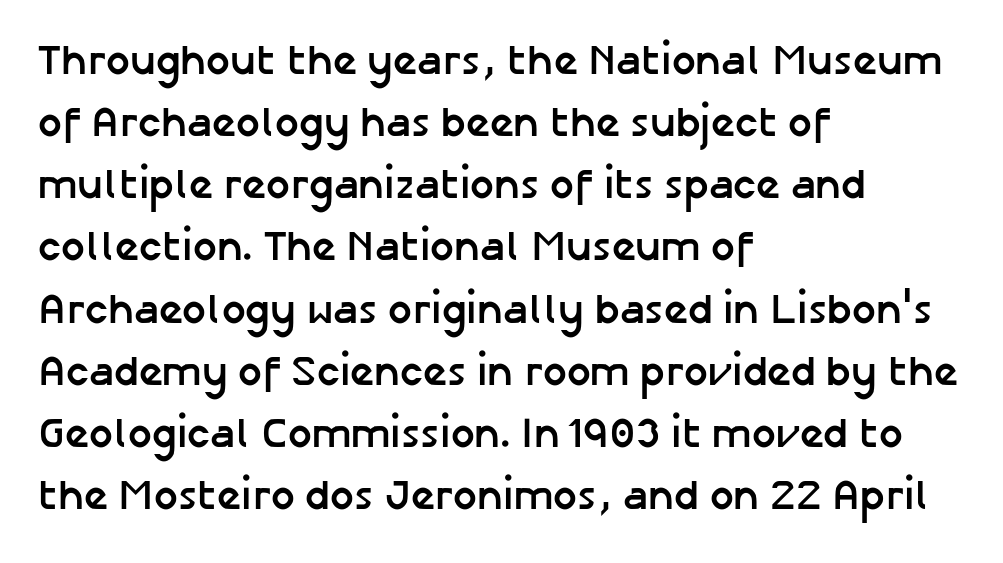
Horizontal bands of white between lines are of average thickness. Lines of text with bare space underneath. Characters remain perfectly vertical along every line. The letters are bold, with thick, heavy strokes. The lines are quadded left.
